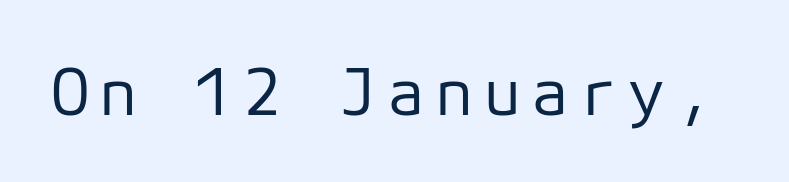
{"serif": "no", "italic": "no", "bold": "no", "weight": "regular", "width": "normal", "stroke_contrast": "low", "x_height": "medium", "monospaced": "yes", "underline": "no", "glyph_px": 64}
